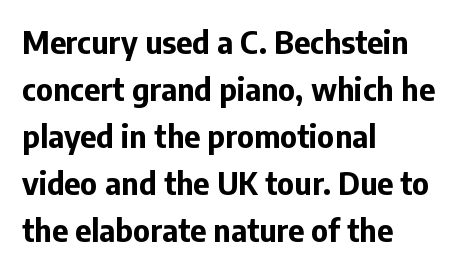
Q: Is the text bold? A: Yes.
Q: Is the text italic (slanted)? A: No, it is upright.
Q: Is the typeface a serif or a sans-serif typeface? A: Sans-serif.
Q: Is the text underlined? A: No.
Q: How is the paragraph aligned? A: Left-aligned.
Q: Is the spacing between letters normal or unusually wide? A: Normal.
Q: Is the spacing between lines tight, normal or loose? A: Normal.
Q: Width (condensed, normal, or wide)? A: Normal.
Q: Stroke contrast? A: Low.
Q: x-height? A: Medium.
Q: Monospaced? A: No.
